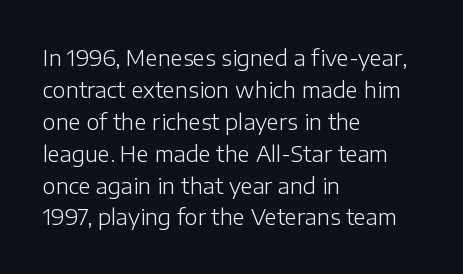
Q: Is the text bold? A: No.
Q: Is the text italic (slanted)? A: No, it is upright.
Q: Is the text underlined? A: No.
Q: How is the paragraph aligned? A: Left-aligned.
Q: Is the spacing between letters normal or unusually wide? A: Normal.
Q: Is the spacing between lines tight, normal or loose? A: Normal.
